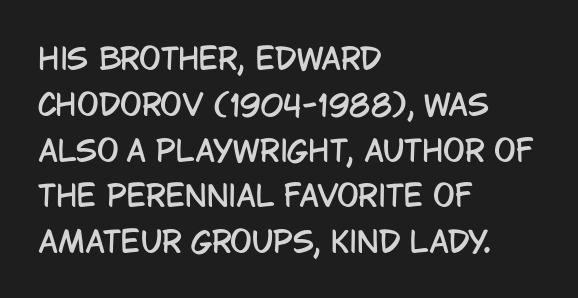
The image shows 29 px condensed sans-serif type, upright; set left-aligned, normal line spacing (1.58x), normal letter spacing, not underlined; low stroke contrast and a large x-height.
